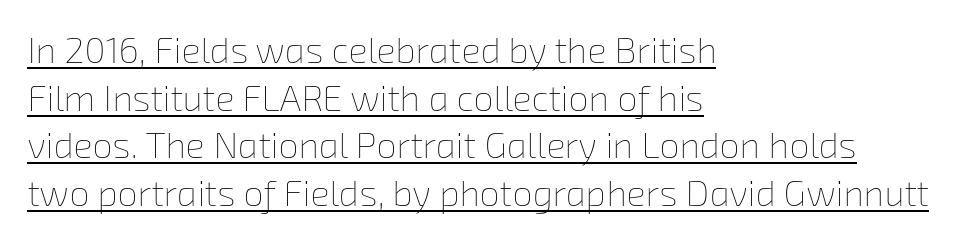
The image shows 36 px thin type; set left-aligned, normal line spacing (1.32x), normal letter spacing, underlined; low stroke contrast and a medium x-height.
